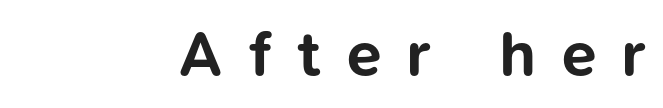
The area under the type is left untouched. Ordinary non-slanted type is in use. Typeset ragged left — the right edge is the straight one. A typesetter would call this proportional, since set widths differ per character.
